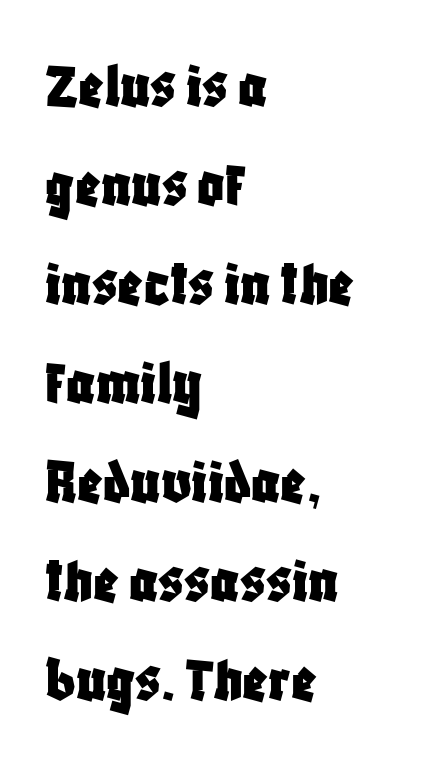
The image shows 66 px condensed sans-serif type, upright; set left-aligned, normal line spacing (1.5x), normal letter spacing, not underlined; low stroke contrast and a large x-height.
